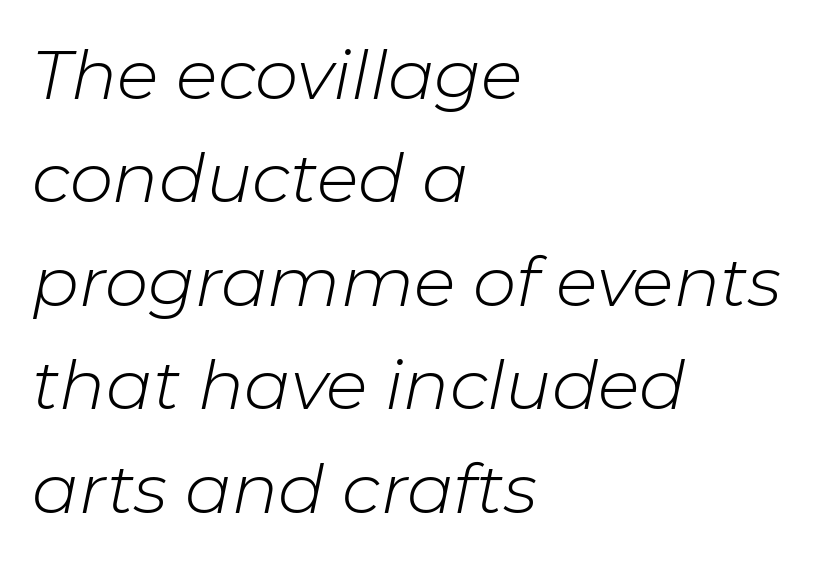
The image shows 69 px light type, italic (leaning right); set left-aligned, normal line spacing (1.5x), normal letter spacing, not underlined; low stroke contrast and a medium x-height.
